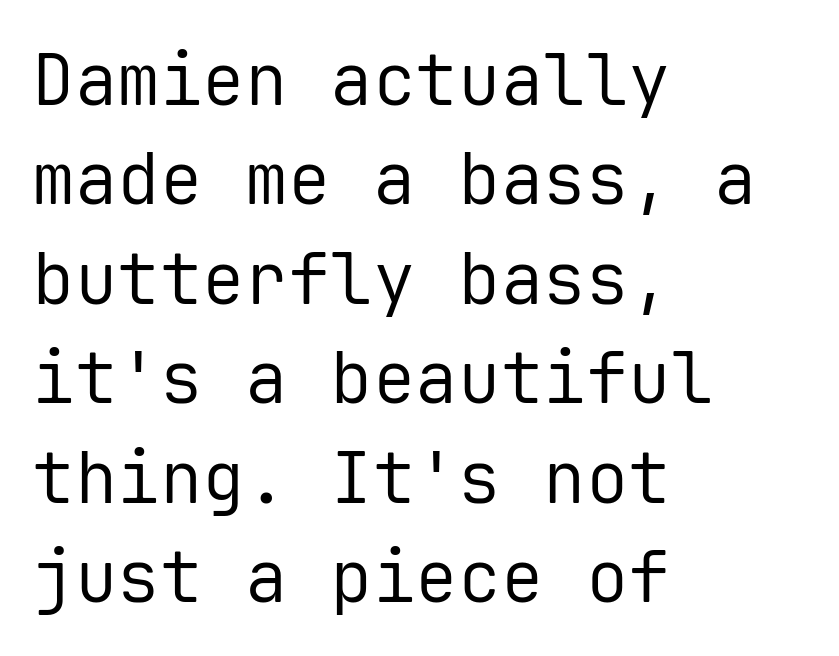
The image shows 71 px regular-weight sans-serif type, upright, monospaced; set left-aligned, normal line spacing (1.4x), normal letter spacing, not underlined; low stroke contrast and a medium x-height.
